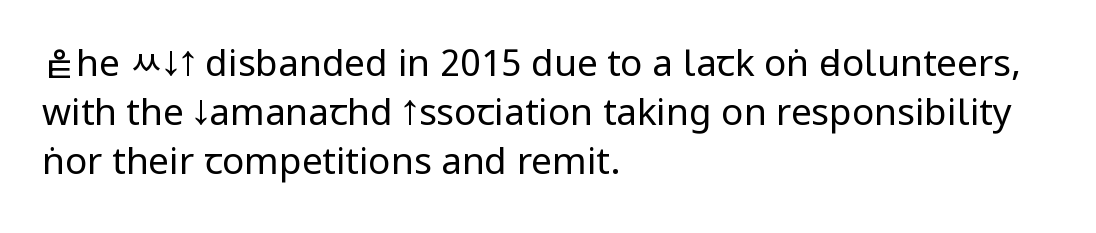
The image shows 37 px regular-weight, condensed sans-serif type, upright; set left-aligned, normal line spacing (1.33x), normal letter spacing, not underlined; low stroke contrast and a large x-height.
